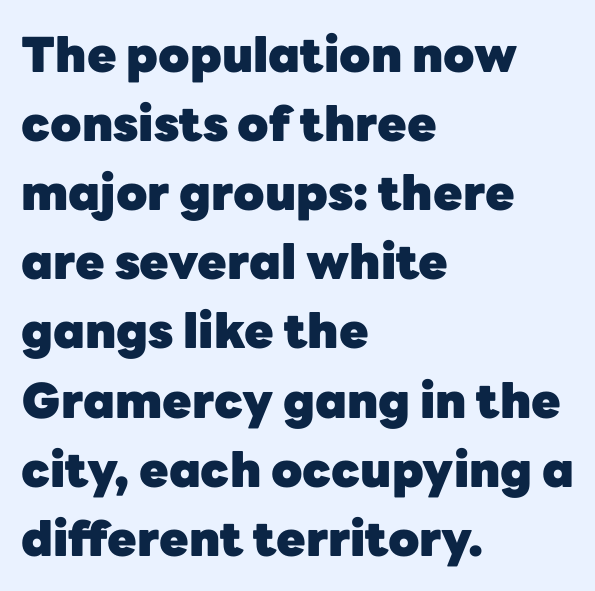
The image shows 48 px heavy sans-serif type, upright; set left-aligned, normal line spacing (1.44x), normal letter spacing, not underlined; low stroke contrast and a medium x-height.
